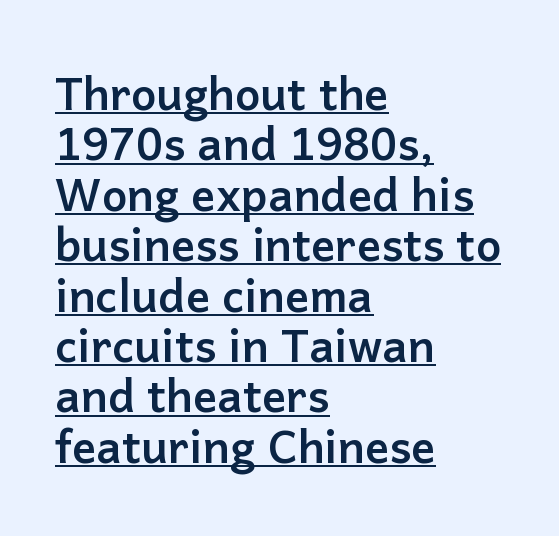
{"serif": "no", "italic": "no", "bold": "yes", "weight": "semibold", "width": "normal", "stroke_contrast": "low", "x_height": "medium", "monospaced": "no", "underline": "yes", "align": "left", "line_spacing": "tight", "line_spacing_ratio": 1.12, "letter_spacing": "normal", "letter_spacing_em": 0.0, "glyph_px": 45}
